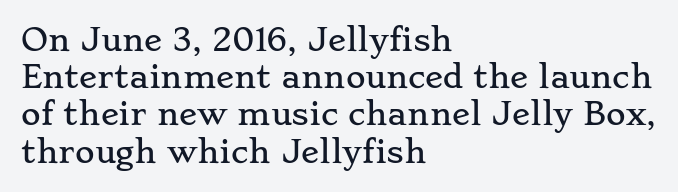
The image shows 30 px wide serif type, upright; set left-aligned, line spacing 1.24x, normal letter spacing, not underlined; low stroke contrast and a small x-height.
